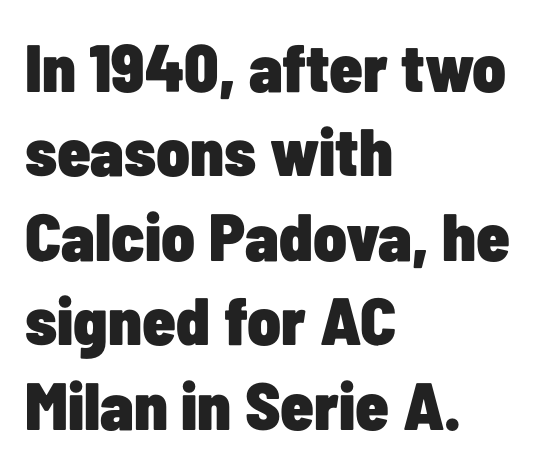
Q: Is the text bold? A: Yes.
Q: Is the text italic (slanted)? A: No, it is upright.
Q: Is the typeface a serif or a sans-serif typeface? A: Sans-serif.
Q: Is the text underlined? A: No.
Q: How is the paragraph aligned? A: Left-aligned.
Q: Is the spacing between letters normal or unusually wide? A: Normal.
Q: Is the spacing between lines tight, normal or loose? A: Normal.
Q: Width (condensed, normal, or wide)? A: Condensed.
Q: Stroke contrast? A: Low.
Q: x-height? A: Medium.
Q: Monospaced? A: No.
